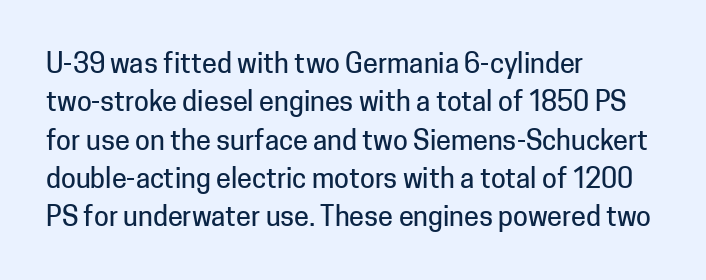
Q: Is the text italic (slanted)? A: No, it is upright.
Q: Is the text underlined? A: No.
Q: How is the paragraph aligned? A: Left-aligned.
Q: Is the spacing between letters normal or unusually wide? A: Normal.
Q: Is the spacing between lines tight, normal or loose? A: Normal.
